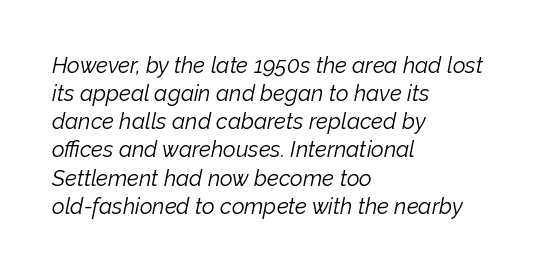
The image shows 22 px text type, italic (leaning right); set left-aligned, normal line spacing (1.28x), normal letter spacing, not underlined.
